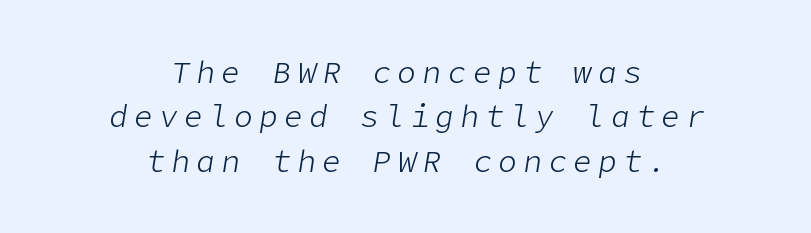
Descenders hang freely into open space. No heavy texture on the line: the type isn't bold. The compositor balanced each line on the midline. It's the slanting kind of type. Substantial extra tracking has been applied to these lines.
